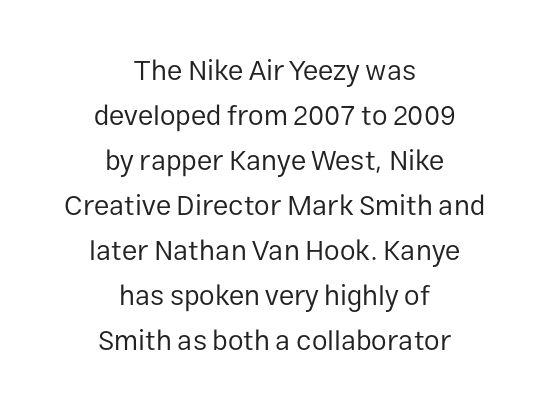
The rendering positions every line midway between the sides. Each stroke keeps to a modest, everyday thickness or less. The string is rendered with underlining switched off. This sample uses an upright cut, with every glyph sitting square on the baseline. Nobody touched the tracking dial on this one.
